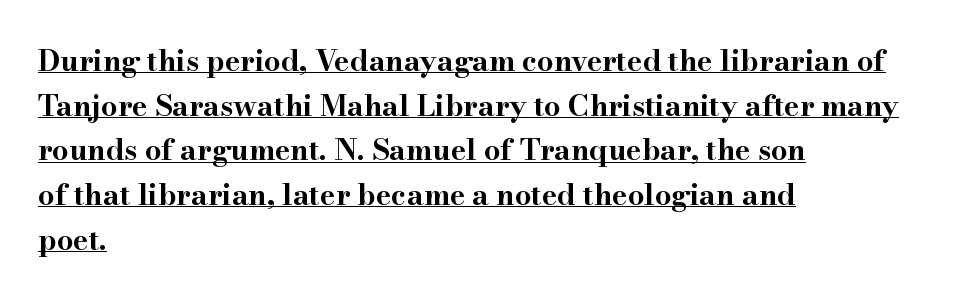
Q: Is the text bold? A: Yes.
Q: Is the text italic (slanted)? A: No, it is upright.
Q: Is the typeface a serif or a sans-serif typeface? A: Serif.
Q: Is the text underlined? A: Yes.
Q: How is the paragraph aligned? A: Left-aligned.
Q: Is the spacing between letters normal or unusually wide? A: Normal.
Q: Is the spacing between lines tight, normal or loose? A: Normal.
Q: Width (condensed, normal, or wide)? A: Wide.
Q: Stroke contrast? A: High.
Q: x-height? A: Small.
Q: Monospaced? A: No.
